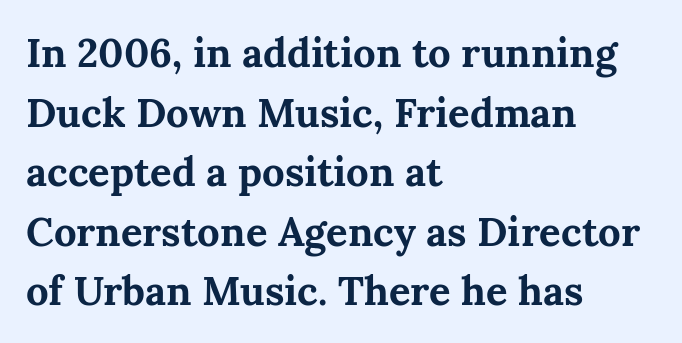
The image shows 40 px bold serif type, upright; set left-aligned, normal line spacing (1.49x), normal letter spacing, not underlined; medium stroke contrast and a medium x-height.
